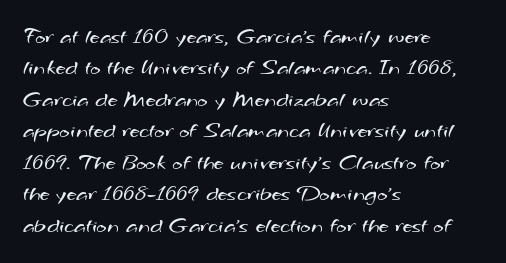
The face used here is rendered with its standard letterfit. Underlining? Definitely not there. The rows are spaced the way most documents space them. Caption: multi-line text, flush left, ragged right.
